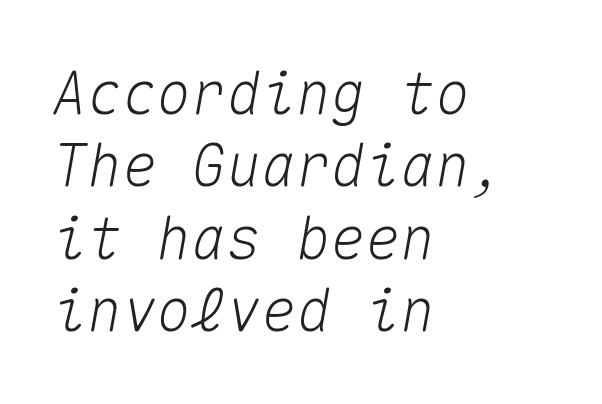
{"italic": "yes", "lean": "right", "slant_degrees": 10, "width": "normal", "stroke_contrast": "medium", "x_height": "medium", "monospaced": "yes", "underline": "no", "align": "left", "line_spacing": "normal", "line_spacing_ratio": 1.25, "letter_spacing": "normal", "letter_spacing_em": 0.0, "glyph_px": 58}
